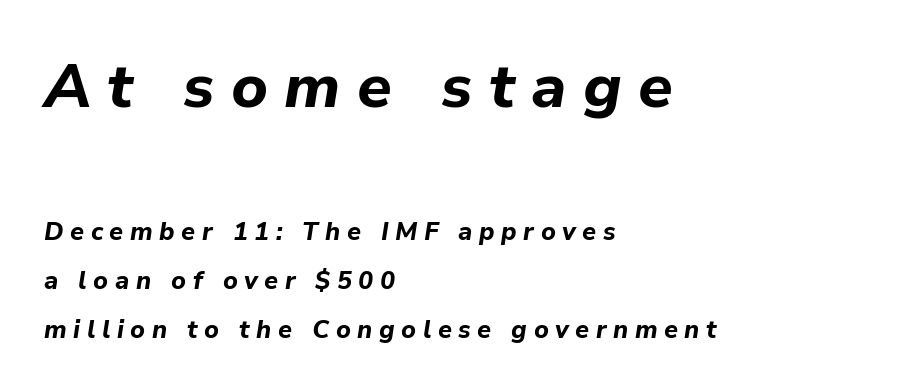
What stands out about the letter spacing? Its width — letters are far apart. Characters are canted at an angle relative to the baseline's perpendicular. Leftover space on each line is placed entirely after the last word. Descenders hang freely into open space.
